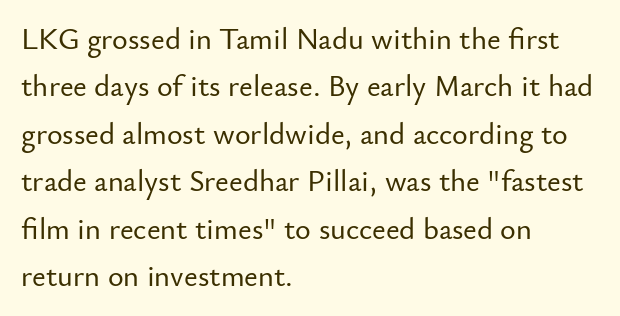
The image shows 30 px sans-serif type, upright; set left-aligned, normal line spacing (1.58x), normal letter spacing, not underlined; low stroke contrast and a small x-height.
